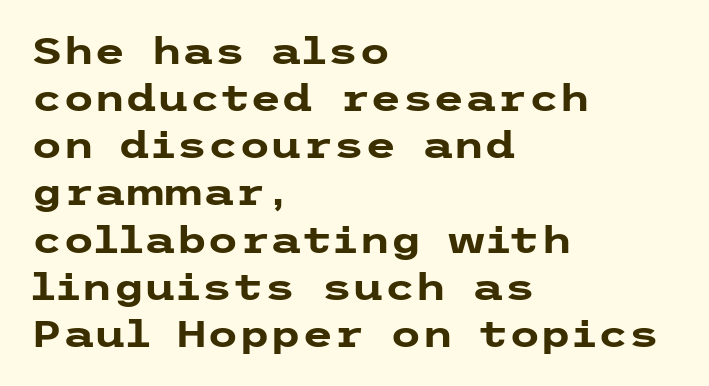
Q: Is the text bold? A: Yes.
Q: Is the text italic (slanted)? A: No, it is upright.
Q: Is the typeface a serif or a sans-serif typeface? A: Sans-serif.
Q: Is the text underlined? A: No.
Q: How is the paragraph aligned? A: Left-aligned.
Q: Is the spacing between letters normal or unusually wide? A: Normal.
Q: Is the spacing between lines tight, normal or loose? A: Normal.
Q: Width (condensed, normal, or wide)? A: Wide.
Q: Stroke contrast? A: Low.
Q: x-height? A: Medium.
